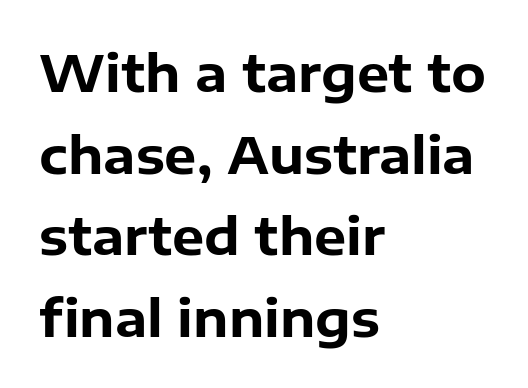
The image shows 51 px bold sans-serif type, upright; set left-aligned, normal line spacing (1.6x), normal letter spacing, not underlined; low stroke contrast and a medium x-height.
